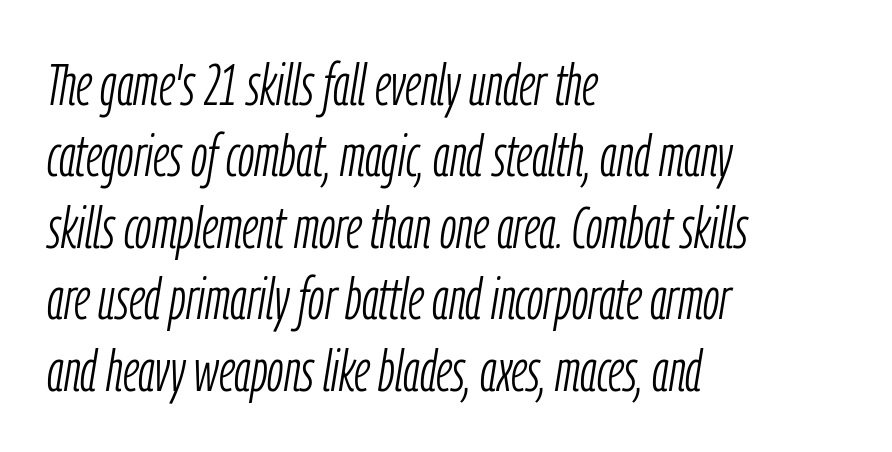
The image shows 59 px light, condensed type, italic (leaning right); set left-aligned, line spacing 1.21x, normal letter spacing, not underlined; low stroke contrast and a medium x-height.
